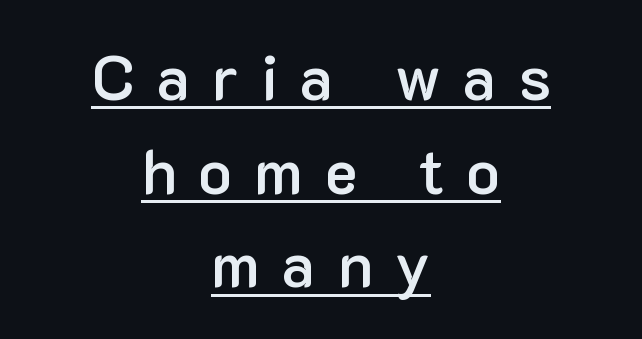
In terms of posture, this sample is upright. Caption: semibold face, moderately heavy strokes. Horizontally, the lines are justified to the midpoint only. This sample carries an underscore along the baseline area. Leading matches the norm, producing a regular column.
